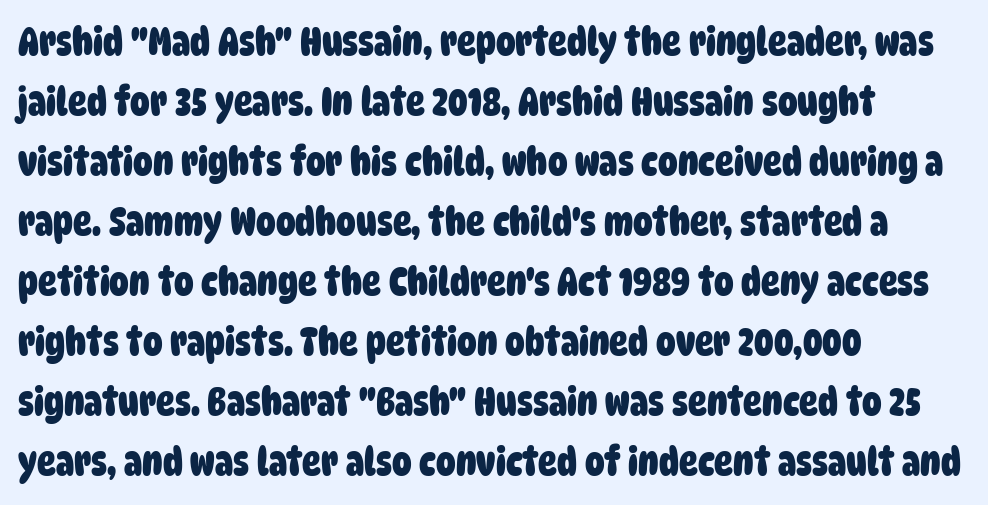
{"serif": "no", "bold": "yes", "weight": "heavy", "width": "condensed", "stroke_contrast": "low", "x_height": "large", "monospaced": "no", "underline": "no", "align": "left", "line_spacing": "normal", "line_spacing_ratio": 1.54, "letter_spacing": "normal", "letter_spacing_em": 0.0, "glyph_px": 39}
